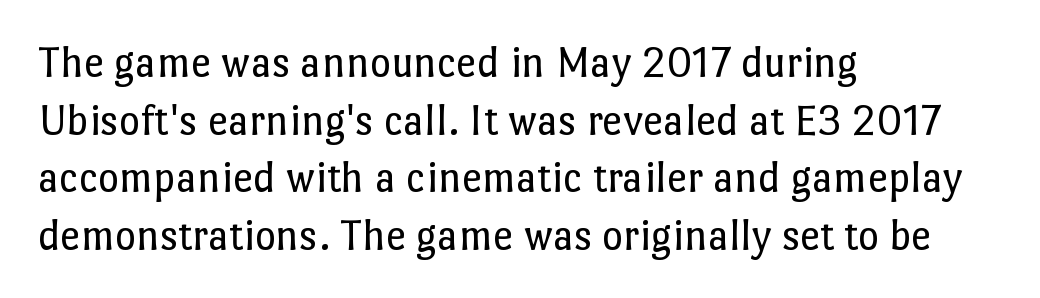
The image shows 45 px regular-weight type, upright; set left-aligned, normal line spacing (1.28x), normal letter spacing, not underlined; low stroke contrast and a medium x-height.
